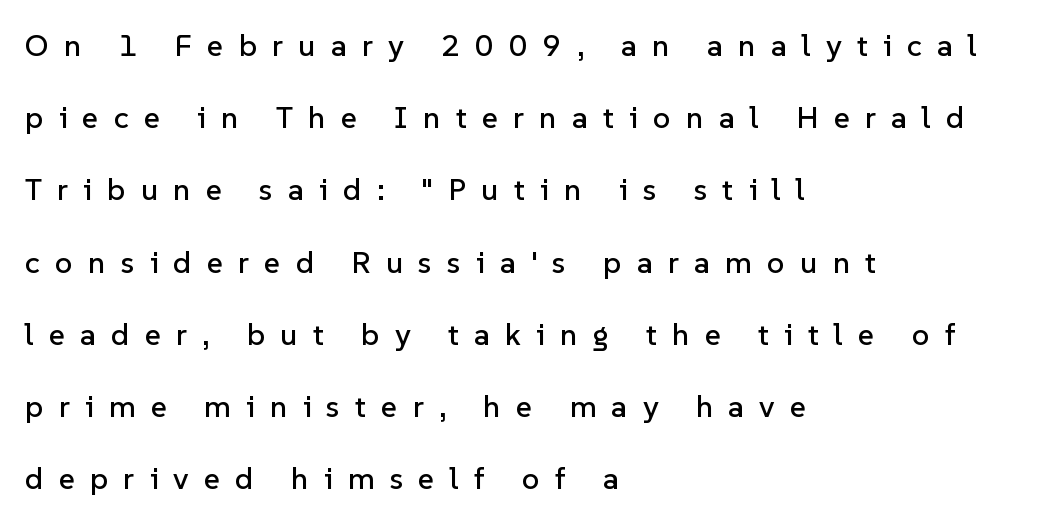
Q: Is the text italic (slanted)? A: No, it is upright.
Q: Is the typeface a serif or a sans-serif typeface? A: Sans-serif.
Q: Is the text underlined? A: No.
Q: How is the paragraph aligned? A: Left-aligned.
Q: Is the spacing between letters normal or unusually wide? A: Unusually wide.
Q: Is the spacing between lines tight, normal or loose? A: Loose.
Q: Width (condensed, normal, or wide)? A: Normal.
Q: Stroke contrast? A: Low.
Q: x-height? A: Medium.
Q: Monospaced? A: No.
